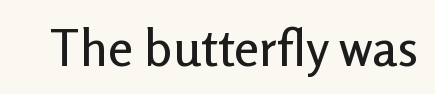
The image shows 51 px sans-serif type, upright; set normal letter spacing, not underlined; low stroke contrast and a medium x-height.
